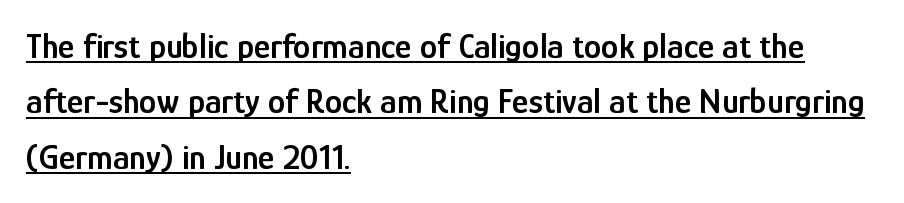
{"serif": "no", "italic": "no", "bold": "semi", "weight": "semibold", "width": "condensed", "stroke_contrast": "low", "x_height": "medium", "monospaced": "no", "underline": "yes", "align": "left", "line_spacing": "normal", "line_spacing_ratio": 1.58, "letter_spacing": "normal", "letter_spacing_em": 0.0, "glyph_px": 35}
